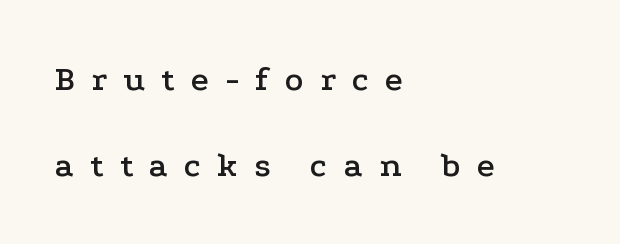
The image shows 35 px wide serif type, upright; set left-aligned, loose line spacing (2.47x), unusually wide letter spacing (+0.46 em), not underlined; low stroke contrast and a medium x-height.
